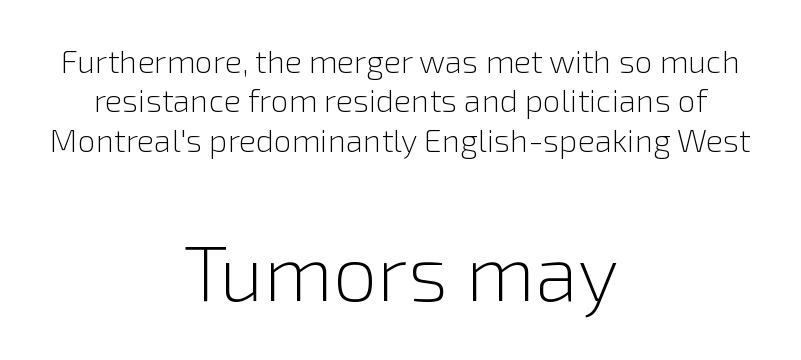
Look at the tracking — it's just the regular setting, nothing added. Character widths vary here, with narrow letters taking less room than wide ones. Heaviness? Minimal to ordinary, like unemphasized prose. The face used here appears at its bigger size in the lower chunk.
